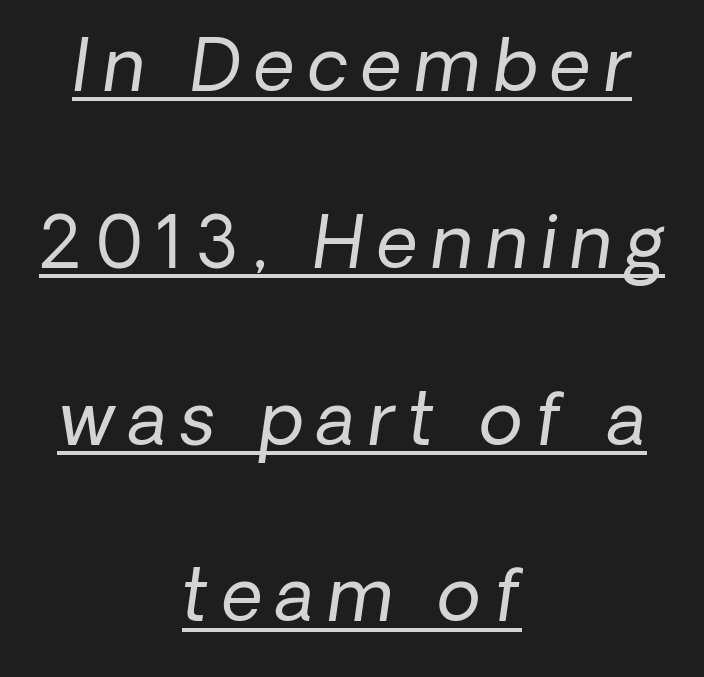
{"serif": "no", "bold": "no", "weight": "regular", "width": "normal", "stroke_contrast": "low", "x_height": "medium", "monospaced": "no", "underline": "yes", "align": "center", "line_spacing": "loose", "line_spacing_ratio": 2.49, "glyph_px": 71}
